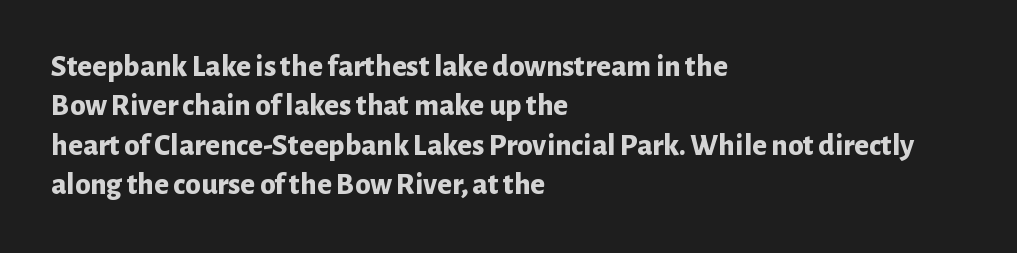
The typesetter chose a ragged-right arrangement here. A typesetter would call this zero additional tracking. A full-strength bold gives these letters their thick strokes. Nope, no serifs anywhere on these letters. Italic? Not at all — the glyphs are vertical. Do the characters align in a grid? No, the font is proportional.
